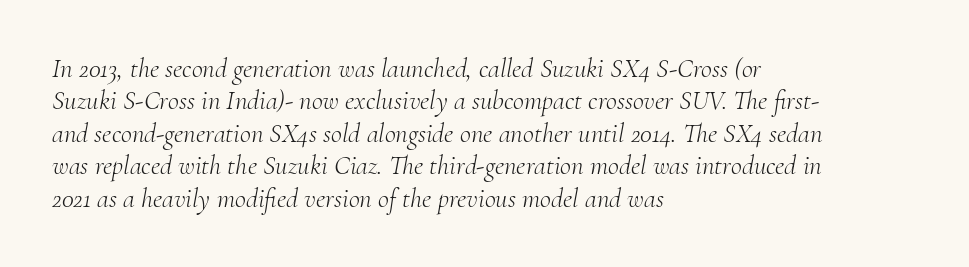
Alignment: flush left. The whole block is typeset with a tilt. Glyph-to-glyph distance matches everyday printed text. Descenders are the only things crossing below the line. Think standard paragraph weight, or any step lighter than that.
